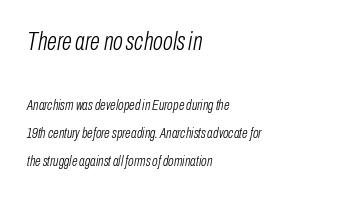
Q: Is the text bold? A: No.
Q: Is the text italic (slanted)? A: Yes, it leans right by about 10 degrees.
Q: Is the text underlined? A: No.
Q: How is the paragraph aligned? A: Left-aligned.
Q: Is the spacing between letters normal or unusually wide? A: Normal.
Q: Which block of text is set in a larger size, the first (top) or the second (bottom)? A: The first (top) one.
